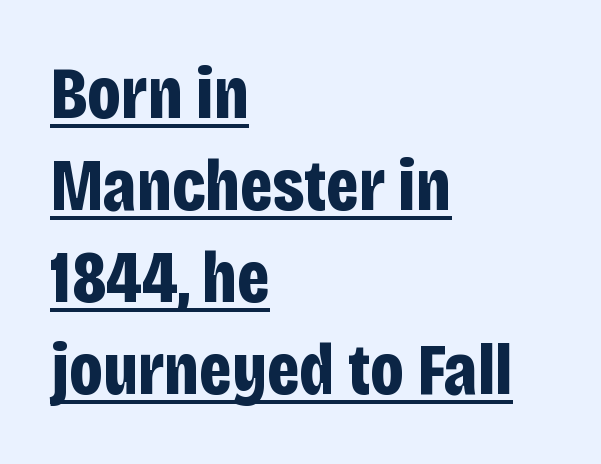
The image shows 73 px bold, condensed sans-serif type, upright; set left-aligned, normal line spacing (1.26x), normal letter spacing, underlined; low stroke contrast and a large x-height.
